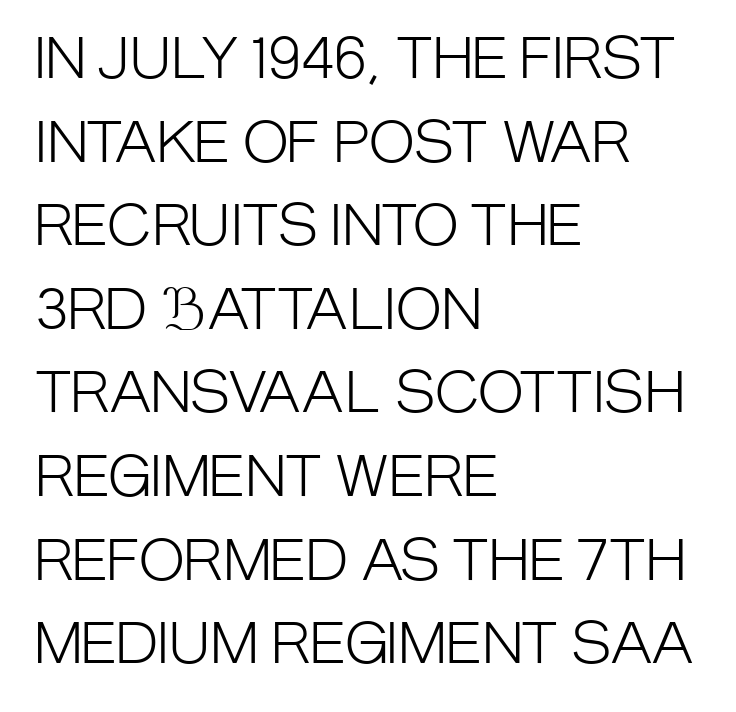
The image shows 55 px light, condensed sans-serif type, upright; set left-aligned, normal line spacing (1.52x), normal letter spacing, not underlined; low stroke contrast and a large x-height.
